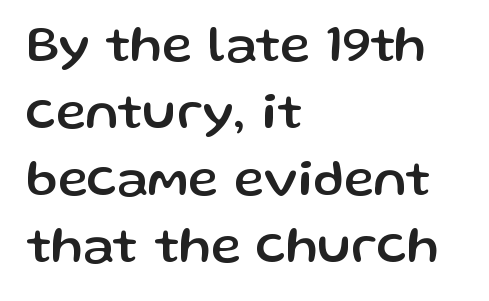
Q: Is the text italic (slanted)? A: No, it is upright.
Q: Is the typeface a serif or a sans-serif typeface? A: Sans-serif.
Q: Is the text underlined? A: No.
Q: How is the paragraph aligned? A: Left-aligned.
Q: Is the spacing between letters normal or unusually wide? A: Normal.
Q: Is the spacing between lines tight, normal or loose? A: Normal.
Q: Width (condensed, normal, or wide)? A: Normal.
Q: Stroke contrast? A: Low.
Q: x-height? A: Medium.
Q: Monospaced? A: No.
